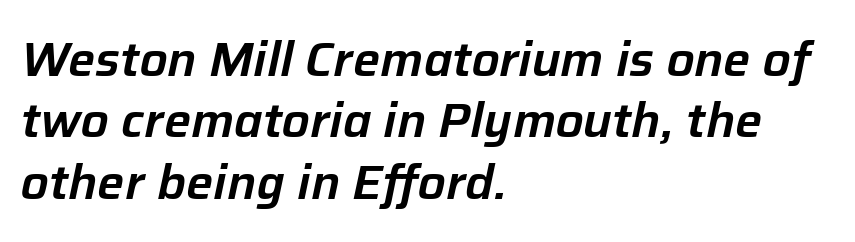
One-word summary of the alignment: left. Looks like regular typesetting: each glyph gets only the width it needs. A normal amount of white space separates one row of letters from the next. How are the letters spaced? Ordinarily, with no added tracking. A clean baseline with only descenders dipping below it. Yep, that's italic — everything's leaning.
